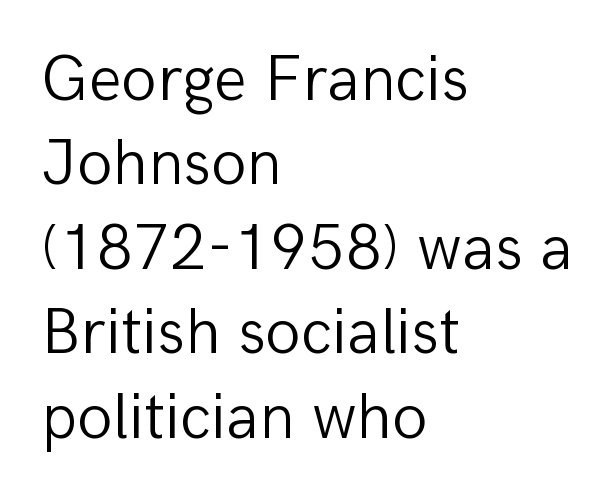
The image shows 65 px light sans-serif type, upright; set left-aligned, normal line spacing (1.3x), normal letter spacing, not underlined; low stroke contrast and a medium x-height.
